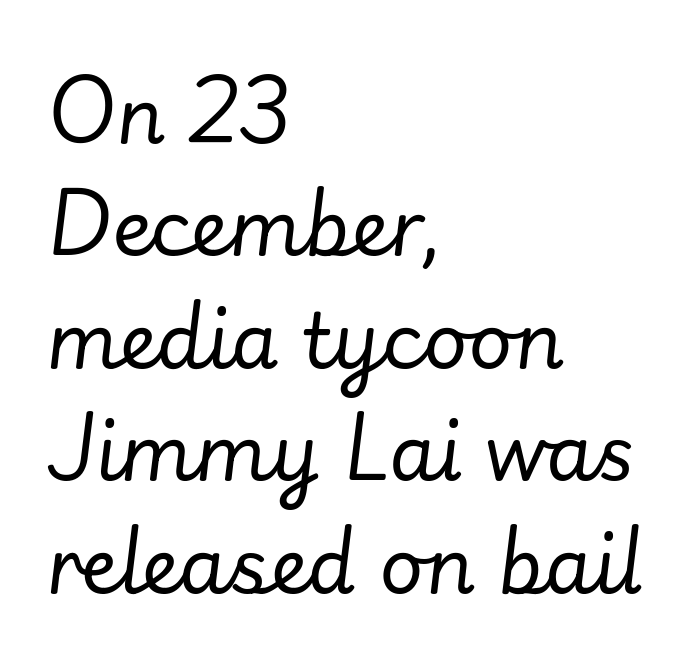
Q: Is the text bold? A: No.
Q: Is the text italic (slanted)? A: Yes, it leans right by about 7 degrees.
Q: Is the text underlined? A: No.
Q: How is the paragraph aligned? A: Left-aligned.
Q: Is the spacing between letters normal or unusually wide? A: Normal.
Q: Is the spacing between lines tight, normal or loose? A: Normal.
Q: Width (condensed, normal, or wide)? A: Normal.
Q: Stroke contrast? A: Low.
Q: x-height? A: Small.
Q: Monospaced? A: No.
